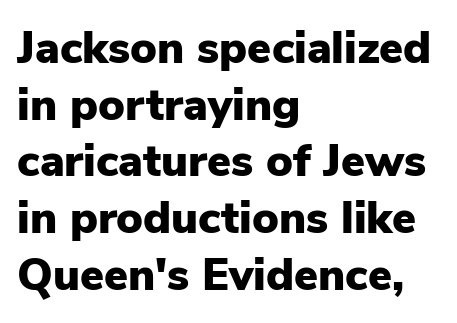
Characters remain perfectly vertical along every line. The face used here has the dense, thick strokes of a bold. Does the leading feel generous? No, just average. This rendering uses left alignment, leaving the right contour irregular.
